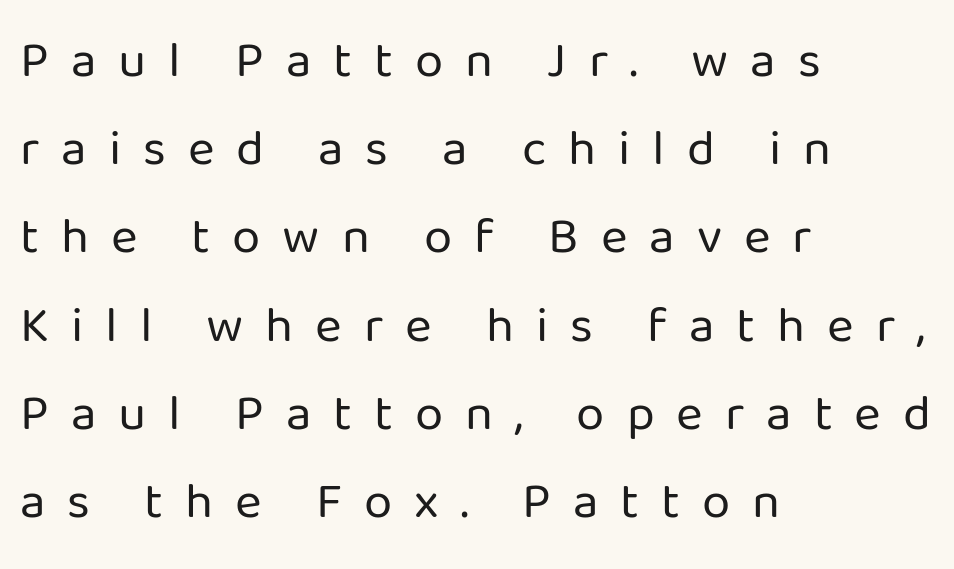
{"serif": "no", "italic": "no", "bold": "no", "weight": "regular", "width": "normal", "stroke_contrast": "low", "x_height": "medium", "monospaced": "no", "underline": "no", "align": "left", "line_spacing_ratio": 1.73, "letter_spacing": "wide", "letter_spacing_em": 0.43, "glyph_px": 51}
